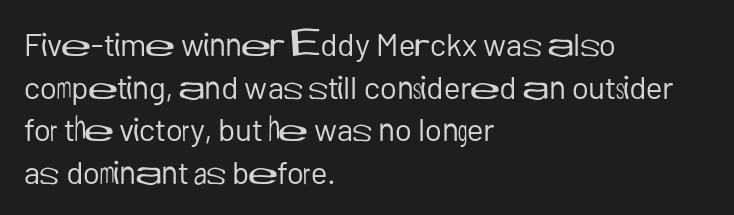
{"serif": "no", "italic": "no", "bold": "no", "weight": "regular", "width": "normal", "stroke_contrast": "low", "x_height": "medium", "monospaced": "no", "underline": "no", "align": "left", "line_spacing": "normal", "line_spacing_ratio": 1.33, "letter_spacing": "normal", "letter_spacing_em": 0.0, "glyph_px": 32}
